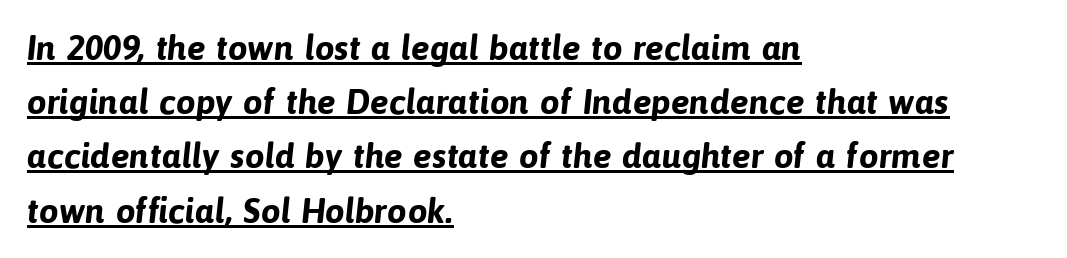
The image shows 35 px bold sans-serif type; set left-aligned, normal line spacing (1.55x), normal letter spacing, underlined; low stroke contrast and a medium x-height.
